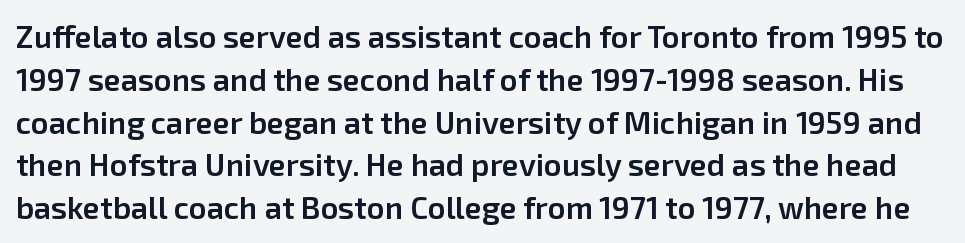
The image shows 31 px semibold sans-serif type, upright; set normal line spacing (1.38x), normal letter spacing, not underlined; low stroke contrast and a medium x-height.
